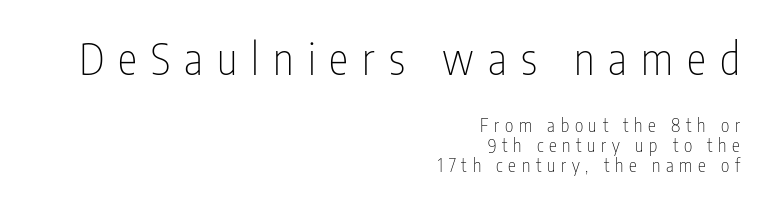
Is there much room between lines? No — they nearly touch. The zone under the glyphs is completely vacant. The type family on display is of the sans-serif kind. The emphasis by scale lands on block number one, above. The type sits square on the baseline with zero lean.
